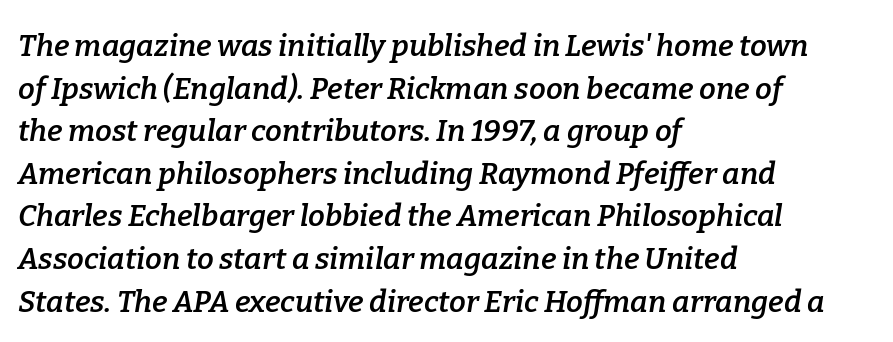
{"serif": "yes", "italic": "yes", "lean": "right", "slant_degrees": 9, "bold": "semi", "weight": "semibold", "width": "normal", "stroke_contrast": "low", "x_height": "medium", "monospaced": "no", "underline": "no", "align": "left", "line_spacing": "normal", "line_spacing_ratio": 1.42, "letter_spacing": "normal", "letter_spacing_em": 0.0, "glyph_px": 30}
